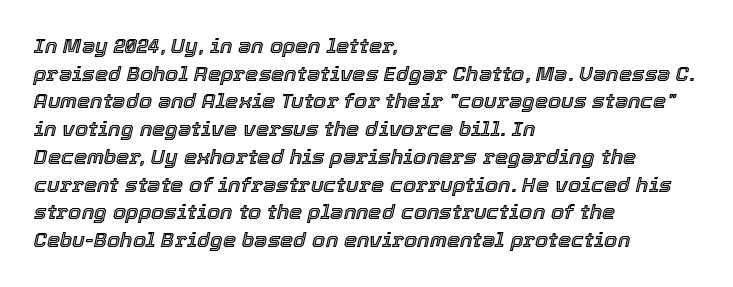
Observe the ordinary spacing: letters are neighbours, not strangers. The rows are spaced the way most documents space them. Line starts are locked; line ends wander. The letters are slanted; this is an italic face. Each row of text sits above clean, open space.
